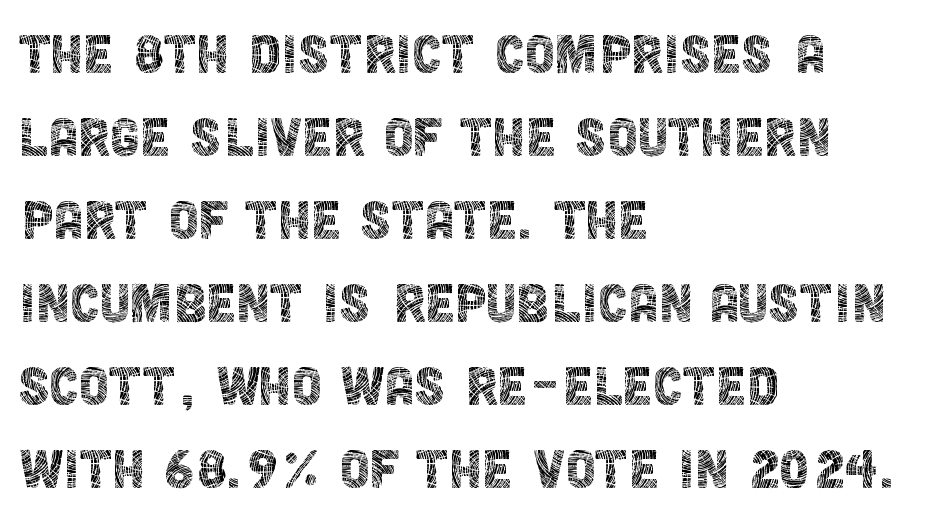
{"serif": "no", "italic": "no", "bold": "no", "weight": "thin", "width": "condensed", "x_height": "large", "monospaced": "no", "underline": "no", "align": "left", "line_spacing_ratio": 1.22, "letter_spacing": "normal", "letter_spacing_em": 0.0, "glyph_px": 68}
